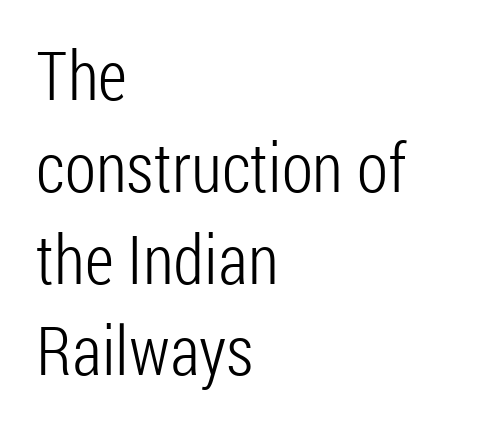
The image shows 68 px light, condensed sans-serif type, upright; set left-aligned, normal line spacing (1.35x), normal letter spacing, not underlined; low stroke contrast and a medium x-height.
